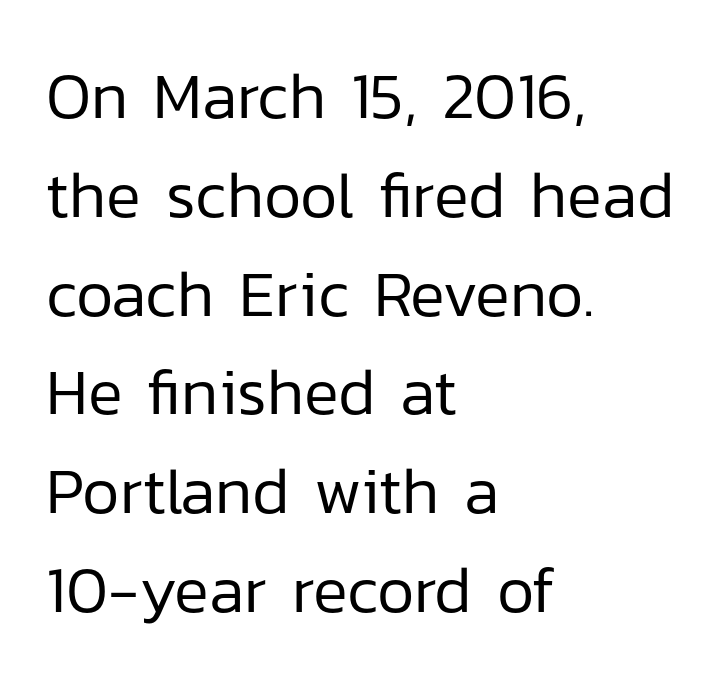
{"serif": "no", "italic": "no", "bold": "no", "weight": "regular", "width": "normal", "stroke_contrast": "low", "x_height": "medium", "monospaced": "no", "underline": "no", "align": "left", "line_spacing": "normal", "line_spacing_ratio": 1.52, "letter_spacing": "normal", "letter_spacing_em": 0.0, "glyph_px": 65}
